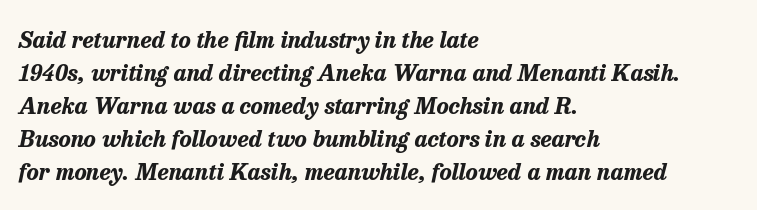
{"italic": "yes", "lean": "right", "slant_degrees": 13, "bold": "yes", "underline": "no", "align": "left", "line_spacing": "normal", "line_spacing_ratio": 1.44, "letter_spacing": "normal", "letter_spacing_em": 0.0, "glyph_px": 23}
